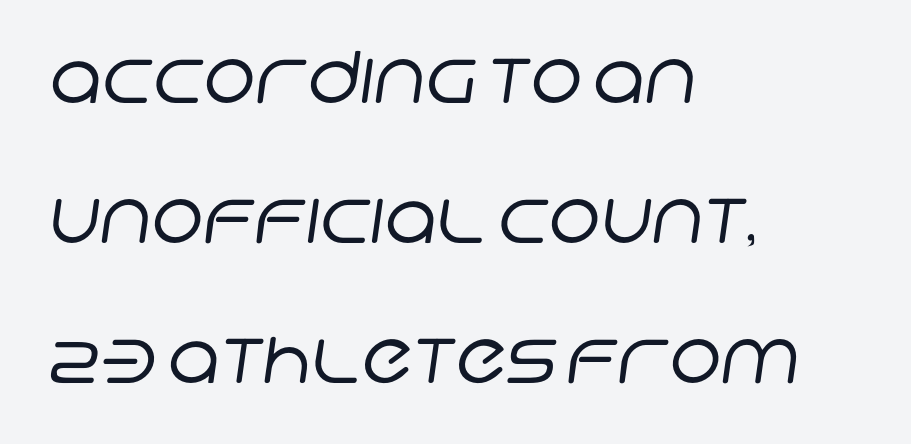
The image shows 71 px regular-weight sans-serif type; set left-aligned, loose line spacing (1.97x), normal letter spacing, not underlined; low stroke contrast and a large x-height.
